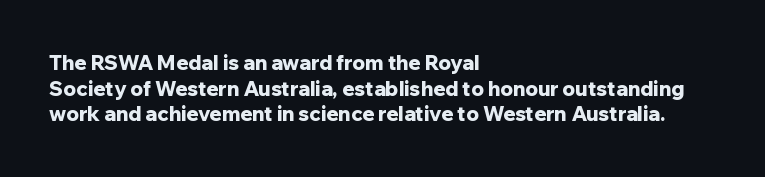
{"italic": "no", "bold": "yes", "underline": "no", "align": "left", "line_spacing": "normal", "line_spacing_ratio": 1.28, "letter_spacing": "normal", "letter_spacing_em": 0.0, "glyph_px": 20}
